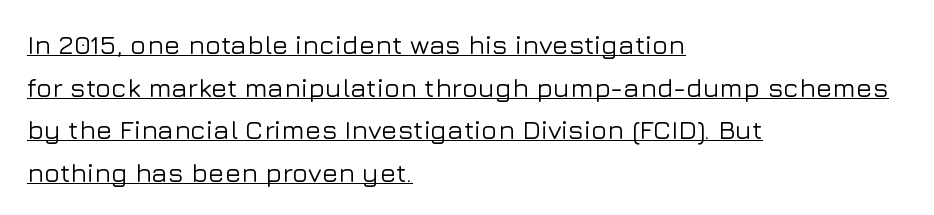
Q: Is the text italic (slanted)? A: No, it is upright.
Q: Is the text underlined? A: Yes.
Q: How is the paragraph aligned? A: Left-aligned.
Q: Is the spacing between letters normal or unusually wide? A: Normal.
Q: Is the spacing between lines tight, normal or loose? A: Normal.
